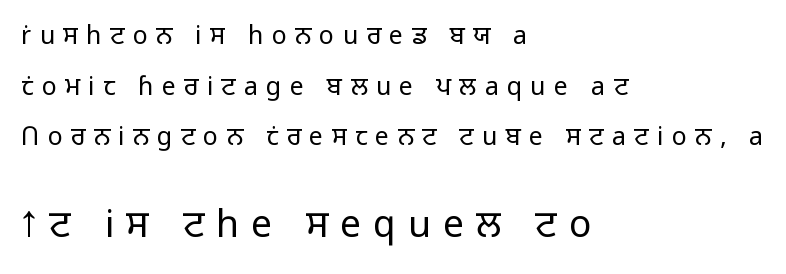
Q: Is the text bold? A: No.
Q: Is the text italic (slanted)? A: No, it is upright.
Q: Is the typeface a serif or a sans-serif typeface? A: Sans-serif.
Q: Is the text underlined? A: No.
Q: How is the paragraph aligned? A: Left-aligned.
Q: Is the spacing between letters normal or unusually wide? A: Unusually wide.
Q: Is the spacing between lines tight, normal or loose? A: Loose.
Q: Which block of text is set in a larger size, the first (top) or the second (bottom)? A: The second (bottom) one.
Q: Width (condensed, normal, or wide)? A: Normal.
Q: Stroke contrast? A: Low.
Q: x-height? A: Medium.
Q: Monospaced? A: No.
